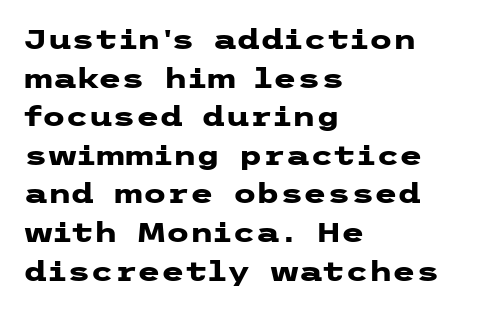
{"italic": "no", "bold": "yes", "underline": "no", "align": "left", "line_spacing": "normal", "line_spacing_ratio": 1.43, "letter_spacing": "normal", "letter_spacing_em": 0.0, "glyph_px": 27}
